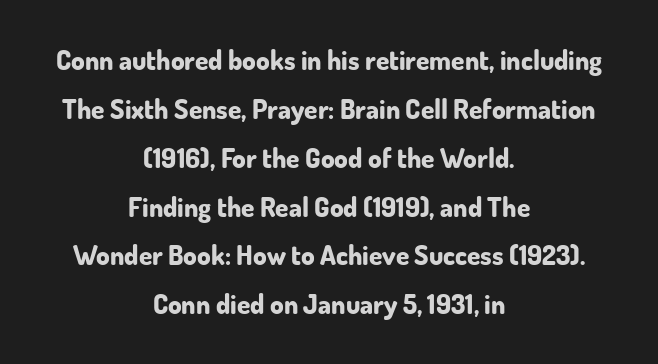
{"italic": "no", "bold": "yes", "underline": "no", "align": "center", "line_spacing_ratio": 1.81, "letter_spacing": "normal", "letter_spacing_em": 0.0, "glyph_px": 27}
